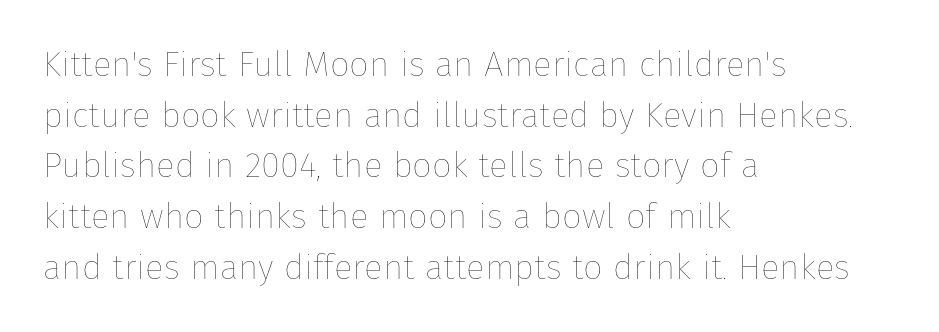
The font is comparable to plain body text, perhaps lighter. Bare-footed words on every line. There is no visible air inserted between adjacent glyphs. Character widths vary here, with narrow letters taking less room than wide ones. Normally led — the rows are evenly, conventionally spaced. A roman cut, with each character standing at attention.
